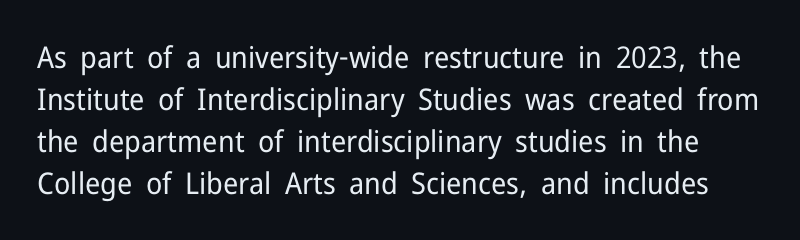
The image shows 30 px regular-weight sans-serif type, upright; set normal line spacing (1.4x), normal letter spacing, not underlined; low stroke contrast and a medium x-height.
